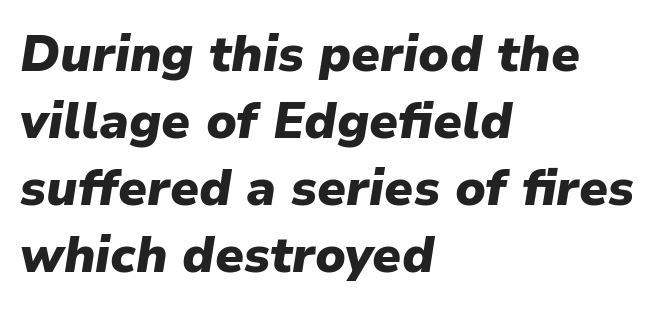
Q: Is the text bold? A: Yes.
Q: Is the text italic (slanted)? A: Yes, it leans right by about 9 degrees.
Q: Is the text underlined? A: No.
Q: How is the paragraph aligned? A: Left-aligned.
Q: Is the spacing between letters normal or unusually wide? A: Normal.
Q: Is the spacing between lines tight, normal or loose? A: Normal.
Q: Width (condensed, normal, or wide)? A: Normal.
Q: Stroke contrast? A: Low.
Q: x-height? A: Medium.
Q: Monospaced? A: No.
